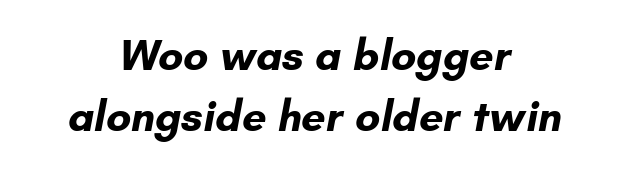
The image shows 43 px bold sans-serif type; set centered, normal line spacing (1.43x), normal letter spacing, not underlined; low stroke contrast and a small x-height.
